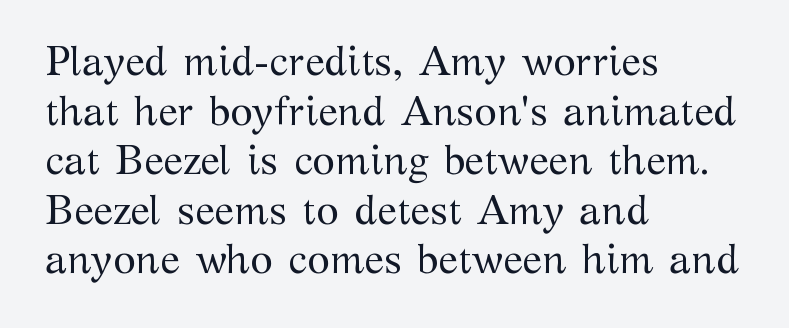
Weight: not bold — regular or lighter. Glance below the letters and you will spot only blank space. Note the varied advance widths — an 'i' is clearly narrower than an 'm'. Does the lettering tilt? It doesn't — this is upright. Serifs: yes, visible at the terminals of the letterforms.
